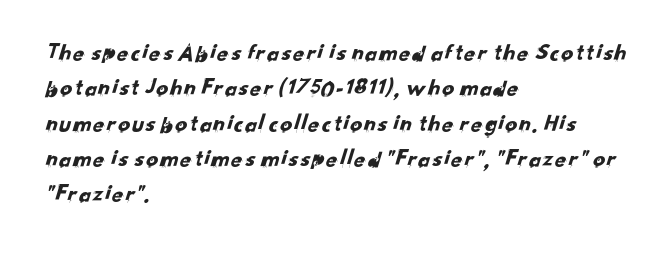
Q: Is the text underlined? A: No.
Q: How is the paragraph aligned? A: Left-aligned.
Q: Is the spacing between letters normal or unusually wide? A: Normal.
Q: Is the spacing between lines tight, normal or loose? A: Normal.
